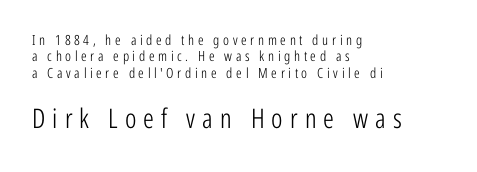
Notice how the stems are strictly vertical — no italics here. Glyph-to-glyph distance is far greater than everyday printed text. Is the block centered? No — it sits flush against the left margin. The foot of each line stays bare and open.
